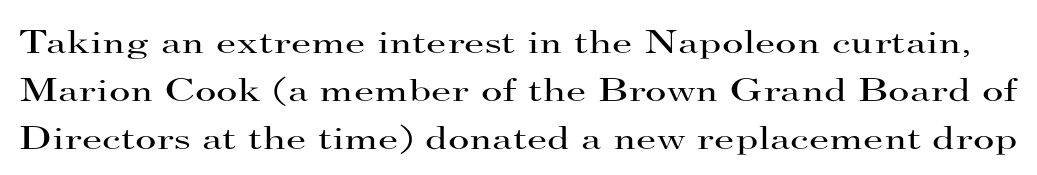
{"serif": "yes", "italic": "no", "bold": "no", "weight": "regular", "width": "wide", "stroke_contrast": "high", "x_height": "small", "monospaced": "no", "underline": "no", "line_spacing": "normal", "line_spacing_ratio": 1.45, "letter_spacing": "normal", "letter_spacing_em": 0.0, "glyph_px": 33}
